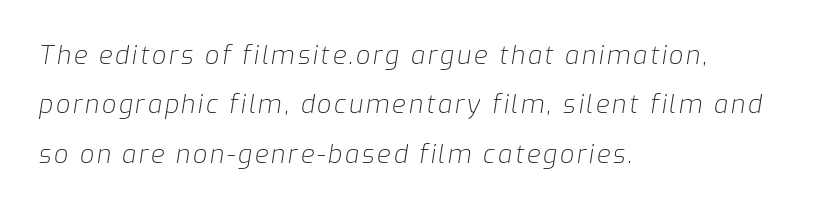
{"italic": "yes", "lean": "right", "slant_degrees": 9, "bold": "no", "underline": "no", "align": "left", "line_spacing": "loose", "line_spacing_ratio": 1.98, "glyph_px": 25}
